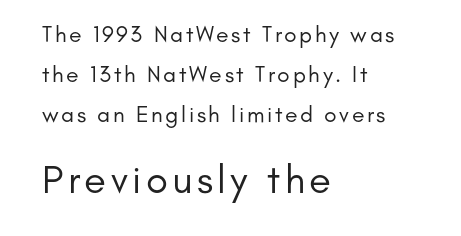
{"serif": "no", "italic": "no", "bold": "no", "weight": "regular", "width": "normal", "stroke_contrast": "low", "x_height": "small", "monospaced": "no", "underline": "no", "align": "left", "line_spacing_ratio": 1.73, "larger_block": "second", "size_ratio": 1.74, "glyph_px": 40}
